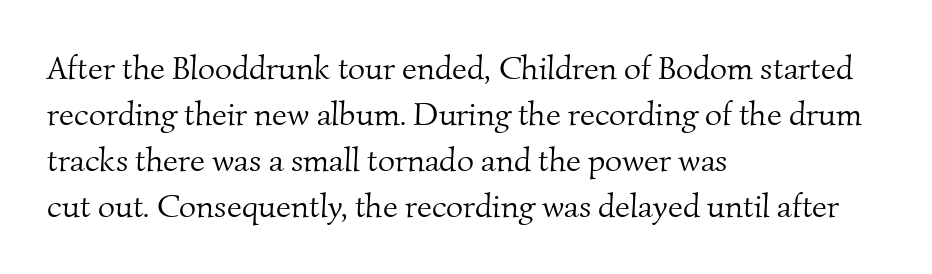
Leading: standard. A typesetter would call this proportional, since set widths differ per character. Regarding serifs, this sample has them. The specimen omits any rule beneath the text block's lines.
